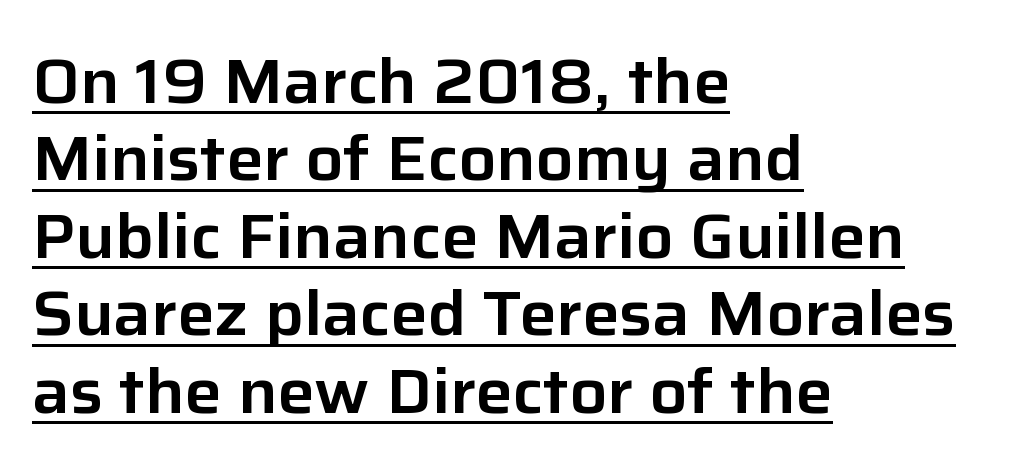
{"serif": "no", "italic": "no", "width": "normal", "stroke_contrast": "low", "x_height": "medium", "monospaced": "no", "underline": "yes", "align": "left", "line_spacing": "normal", "line_spacing_ratio": 1.25, "letter_spacing": "normal", "letter_spacing_em": 0.0, "glyph_px": 62}
